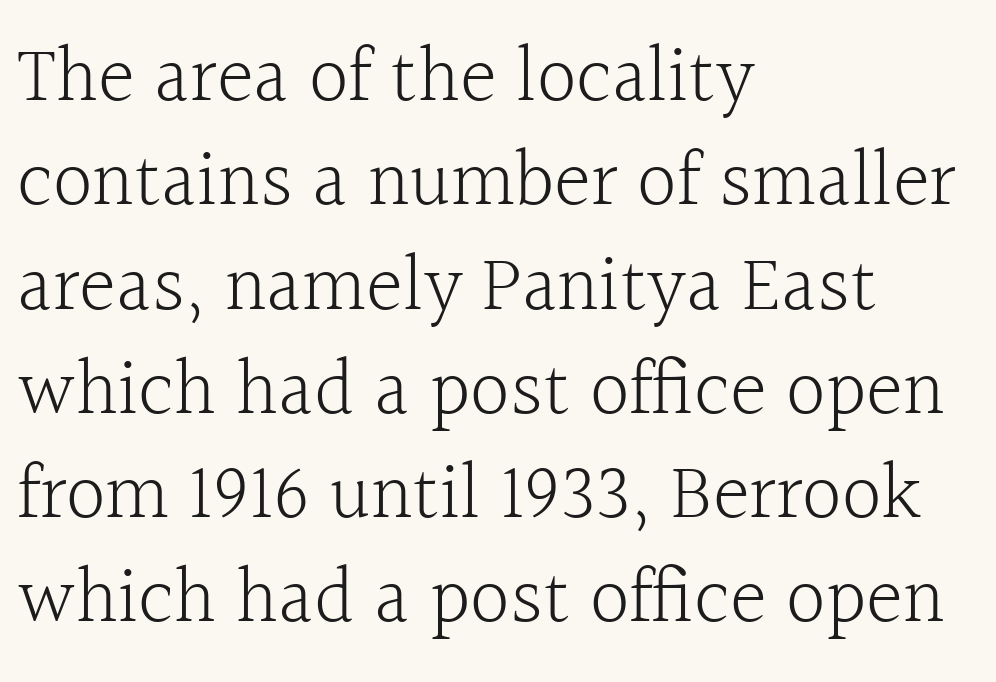
Q: Is the text bold? A: No.
Q: Is the text italic (slanted)? A: No, it is upright.
Q: Is the typeface a serif or a sans-serif typeface? A: Serif.
Q: Is the text underlined? A: No.
Q: How is the paragraph aligned? A: Left-aligned.
Q: Is the spacing between letters normal or unusually wide? A: Normal.
Q: Is the spacing between lines tight, normal or loose? A: Normal.
Q: Width (condensed, normal, or wide)? A: Normal.
Q: x-height? A: Medium.
Q: Monospaced? A: No.
